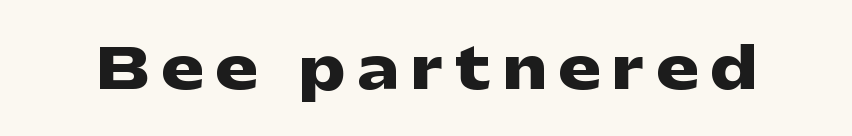
Q: Is the text bold? A: Yes.
Q: Is the text italic (slanted)? A: No, it is upright.
Q: Is the typeface a serif or a sans-serif typeface? A: Sans-serif.
Q: Is the text underlined? A: No.
Q: Is the spacing between letters normal or unusually wide? A: Unusually wide.
Q: Width (condensed, normal, or wide)? A: Wide.
Q: Stroke contrast? A: Low.
Q: x-height? A: Medium.
Q: Monospaced? A: No.
